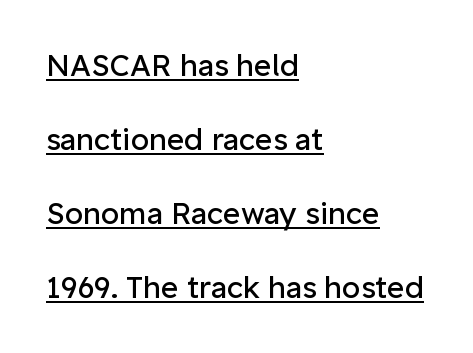
{"serif": "no", "italic": "no", "bold": "no", "weight": "regular", "width": "normal", "stroke_contrast": "low", "x_height": "medium", "monospaced": "no", "underline": "yes", "align": "left", "line_spacing": "loose", "line_spacing_ratio": 2.47, "letter_spacing": "normal", "letter_spacing_em": 0.0, "glyph_px": 30}
